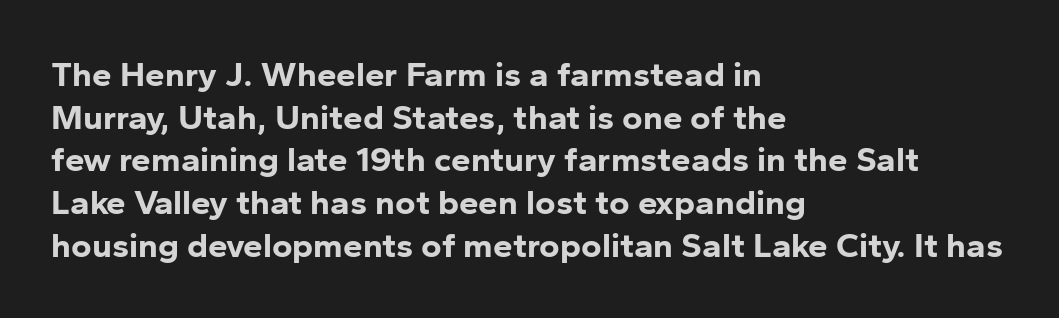
The image shows 35 px bold sans-serif type, upright; set left-aligned, line spacing 1.22x, normal letter spacing, not underlined; low stroke contrast and a medium x-height.
